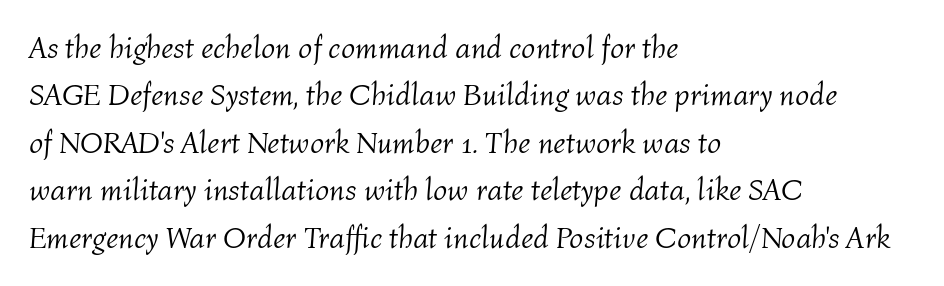
{"italic": "yes", "lean": "right", "slant_degrees": 4, "bold": "no", "weight": "light", "width": "normal", "stroke_contrast": "medium", "x_height": "medium", "monospaced": "no", "underline": "no", "align": "left", "line_spacing": "normal", "line_spacing_ratio": 1.53, "letter_spacing": "normal", "letter_spacing_em": 0.0, "glyph_px": 31}
